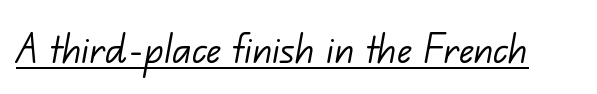
The image shows 49 px light sans-serif type; set normal letter spacing, underlined; low stroke contrast and a small x-height.
